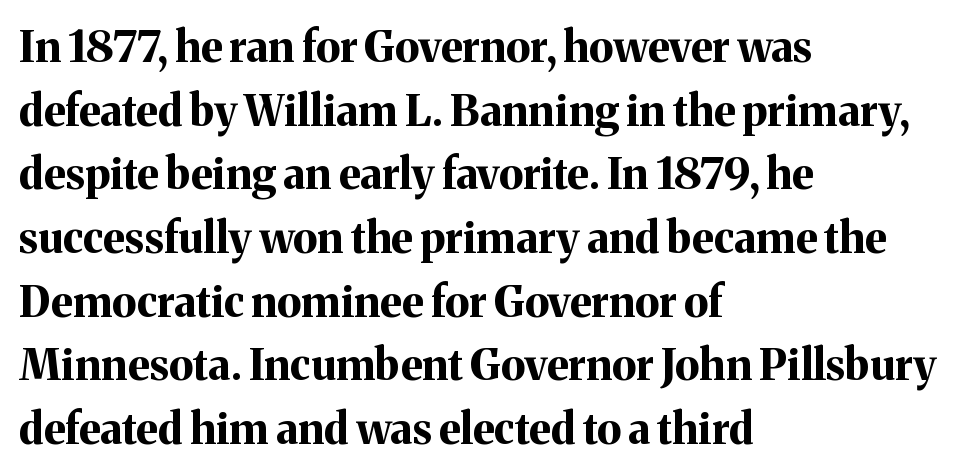
The image shows 43 px bold serif type, upright; set left-aligned, normal line spacing (1.48x), normal letter spacing, not underlined; medium stroke contrast and a medium x-height.
